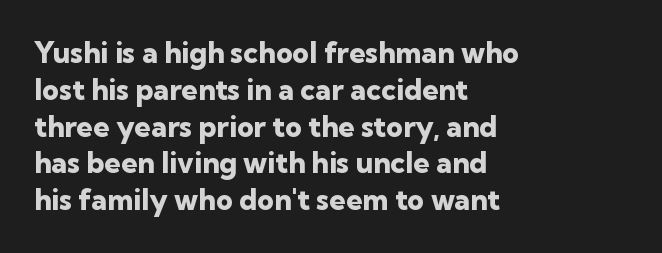
Q: Is the text bold? A: Yes.
Q: Is the text italic (slanted)? A: No, it is upright.
Q: Is the typeface a serif or a sans-serif typeface? A: Sans-serif.
Q: Is the text underlined? A: No.
Q: How is the paragraph aligned? A: Left-aligned.
Q: Is the spacing between letters normal or unusually wide? A: Normal.
Q: Is the spacing between lines tight, normal or loose? A: Normal.
Q: Width (condensed, normal, or wide)? A: Normal.
Q: Stroke contrast? A: Low.
Q: x-height? A: Medium.
Q: Monospaced? A: No.
